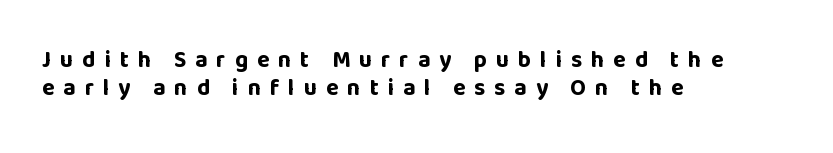
{"italic": "no", "bold": "yes", "underline": "no", "align": "left", "line_spacing_ratio": 1.22, "letter_spacing": "wide", "letter_spacing_em": 0.39, "glyph_px": 23}
